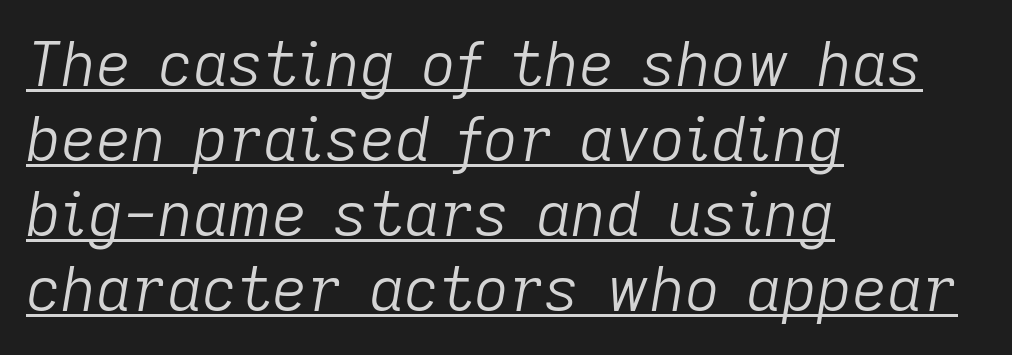
This sample uses plain, unmodified letter spacing. A rule runs beneath these lines of type. Posture: slanted. Weight: regular or lighter. Here the designer chose a conventional face with non-uniform glyph widths.
